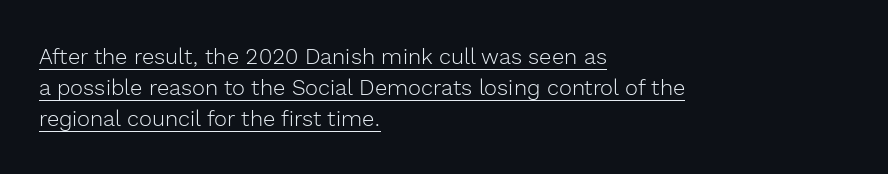
Q: Is the text bold? A: No.
Q: Is the text italic (slanted)? A: No, it is upright.
Q: Is the text underlined? A: Yes.
Q: How is the paragraph aligned? A: Left-aligned.
Q: Is the spacing between letters normal or unusually wide? A: Normal.
Q: Is the spacing between lines tight, normal or loose? A: Normal.
